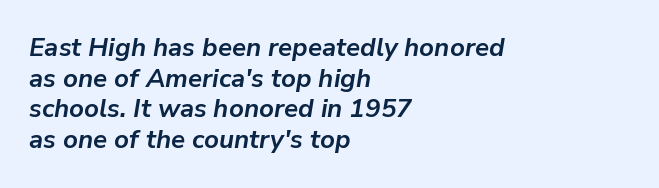
The image shows 26 px bold type, italic (leaning right); set left-aligned, line spacing 1.18x, normal letter spacing, not underlined.
